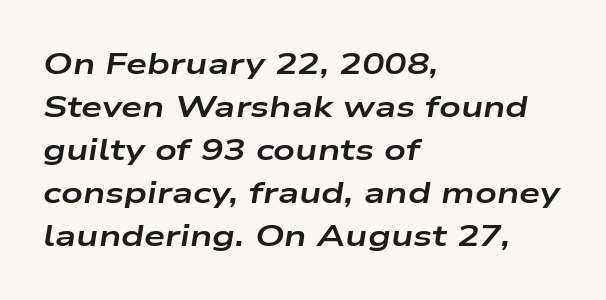
{"italic": "yes", "lean": "right", "slant_degrees": 9, "bold": "yes", "weight": "bold", "width": "wide", "stroke_contrast": "low", "x_height": "medium", "monospaced": "no", "underline": "no", "align": "left", "line_spacing": "normal", "line_spacing_ratio": 1.43, "letter_spacing": "normal", "letter_spacing_em": 0.0, "glyph_px": 30}
